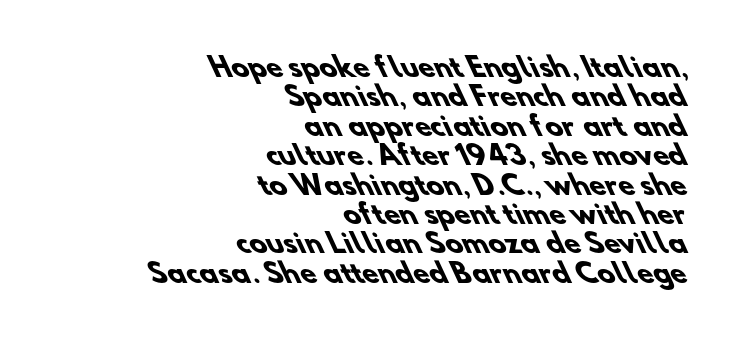
The image shows 26 px bold type; set right-aligned, tight line spacing (1.13x), normal letter spacing, not underlined.
